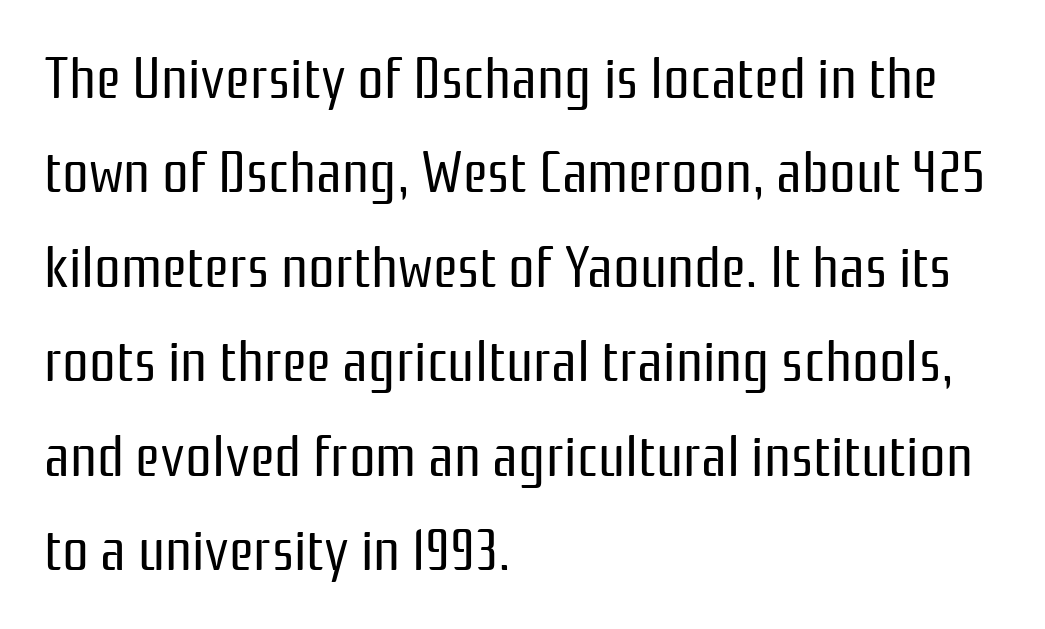
{"serif": "no", "italic": "no", "bold": "no", "weight": "regular", "width": "condensed", "stroke_contrast": "low", "x_height": "medium", "monospaced": "no", "underline": "no", "align": "left", "line_spacing": "normal", "line_spacing_ratio": 1.6, "letter_spacing": "normal", "letter_spacing_em": 0.0, "glyph_px": 59}
